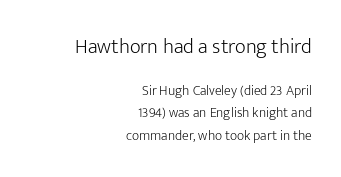
Q: Is the text bold? A: No.
Q: Is the text italic (slanted)? A: No, it is upright.
Q: Is the text underlined? A: No.
Q: How is the paragraph aligned? A: Right-aligned.
Q: Is the spacing between letters normal or unusually wide? A: Normal.
Q: Is the spacing between lines tight, normal or loose? A: Normal.
Q: Which block of text is set in a larger size, the first (top) or the second (bottom)? A: The first (top) one.
